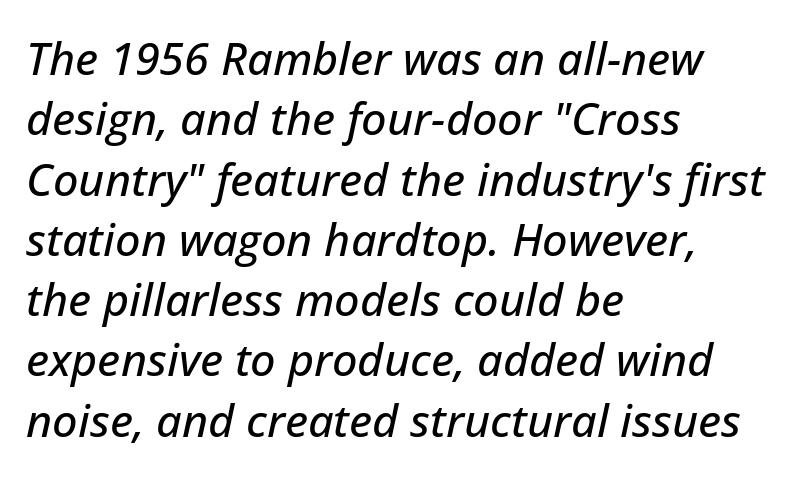
{"italic": "yes", "lean": "right", "slant_degrees": 12, "width": "normal", "stroke_contrast": "low", "x_height": "medium", "monospaced": "no", "underline": "no", "align": "left", "line_spacing": "normal", "line_spacing_ratio": 1.34, "letter_spacing": "normal", "letter_spacing_em": 0.0, "glyph_px": 45}
